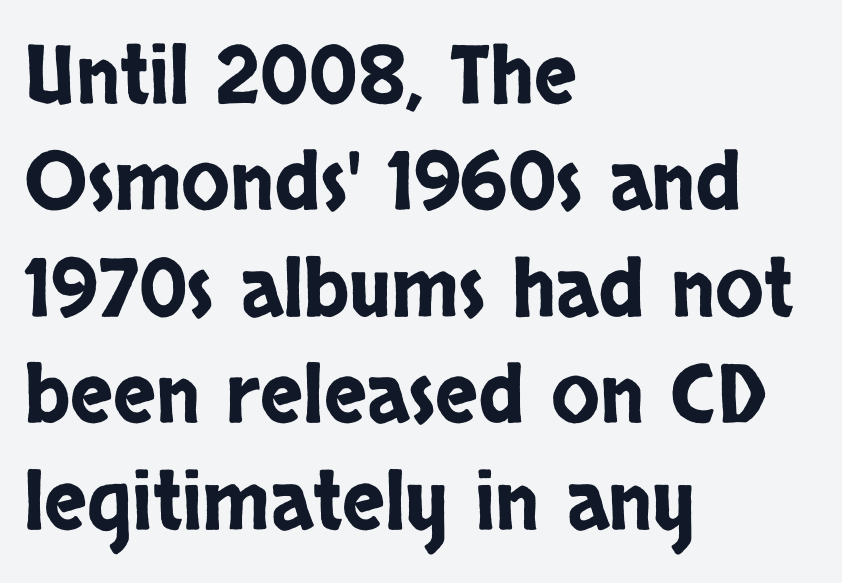
Q: Is the text italic (slanted)? A: No, it is upright.
Q: Is the typeface a serif or a sans-serif typeface? A: Sans-serif.
Q: Is the text underlined? A: No.
Q: How is the paragraph aligned? A: Left-aligned.
Q: Is the spacing between letters normal or unusually wide? A: Normal.
Q: Is the spacing between lines tight, normal or loose? A: Normal.
Q: Width (condensed, normal, or wide)? A: Condensed.
Q: Stroke contrast? A: Low.
Q: x-height? A: Large.
Q: Monospaced? A: No.
